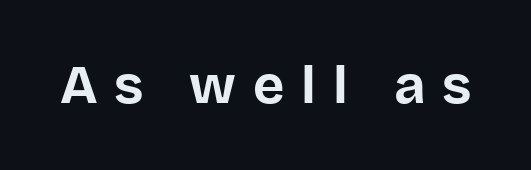
The gaps between neighbouring characters are conspicuously large. Glance below the letters and you will spot only blank space. Does the lettering tilt? It doesn't — this is upright. This sample has the flowing, uneven cadence of proportional lettering. Nothing sits at the stroke ends, so this counts as sans-serif. Weight: bold.
